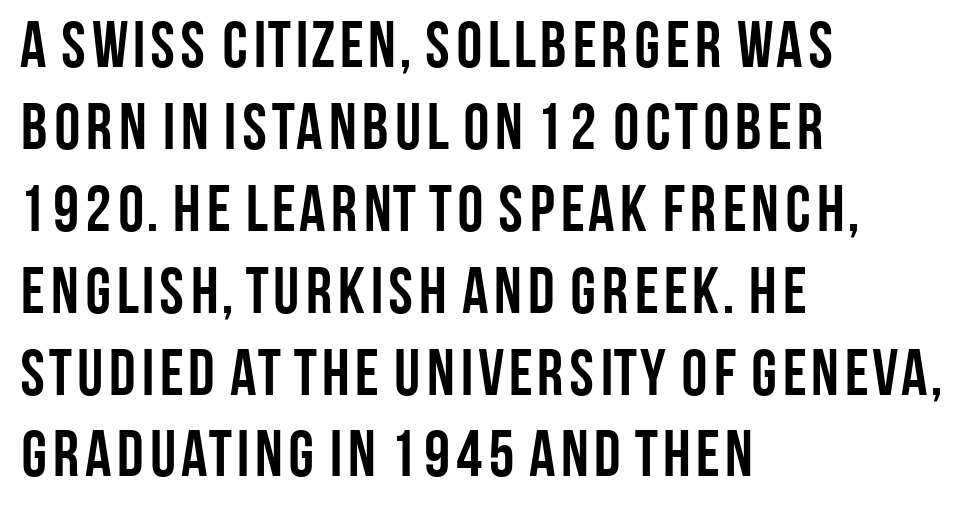
The passage shown has conventional tracking throughout. Typographic density is high because the face is bold. Upright lettering throughout. Each letter keeps its own natural width here, so spacing adapts to shape. Rows of type keep a routine distance in the vertical direction. The typesetter chose a ragged-right arrangement here.
